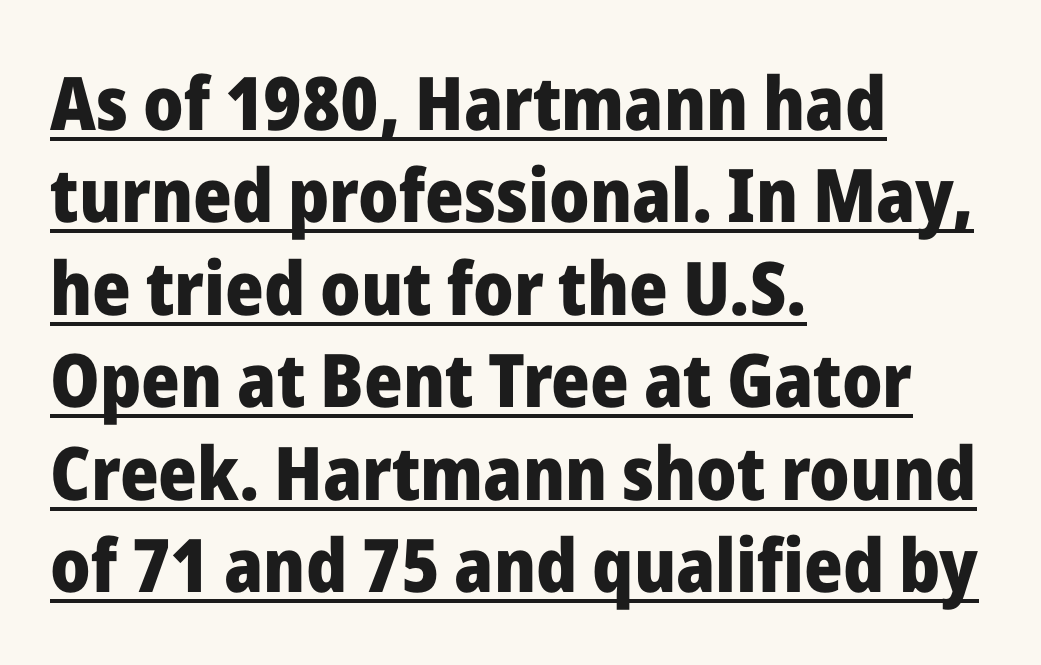
Does extra space separate the letters? No, they use regular spacing. The lines sit at an ordinary, default distance from one another. If you drew a line through each stem, it would be perfectly vertical. Emphasis by weight is at full strength: bold.
